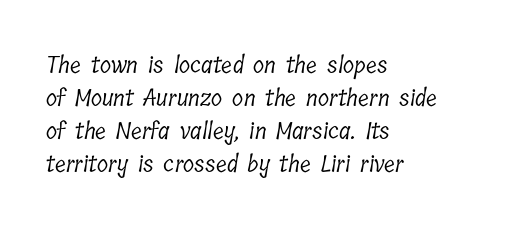
{"bold": "no", "underline": "no", "align": "left", "line_spacing": "normal", "line_spacing_ratio": 1.43, "letter_spacing": "normal", "letter_spacing_em": 0.0, "glyph_px": 23}
